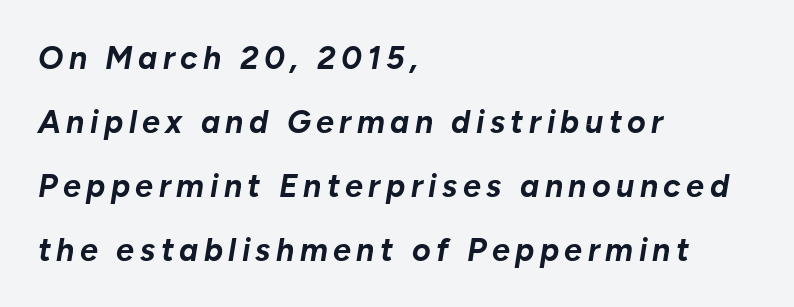
Its strokes are broad and dark, the hallmark of bold type. The rag falls on the right side of this text block. Anything drawn beneath the words? Only blank space. Notice the wide empty band between every row — that's loose leading. Character widths vary here, with narrow letters taking less room than wide ones. In terms of posture, this sample is oblique.
